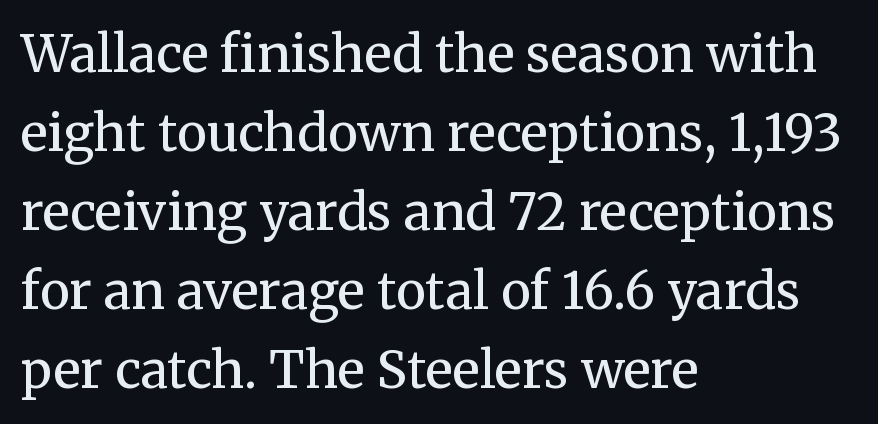
Q: Is the text bold? A: No.
Q: Is the text italic (slanted)? A: No, it is upright.
Q: Is the typeface a serif or a sans-serif typeface? A: Serif.
Q: Is the text underlined? A: No.
Q: How is the paragraph aligned? A: Left-aligned.
Q: Is the spacing between letters normal or unusually wide? A: Normal.
Q: Is the spacing between lines tight, normal or loose? A: Normal.
Q: Width (condensed, normal, or wide)? A: Normal.
Q: Stroke contrast? A: Medium.
Q: x-height? A: Medium.
Q: Monospaced? A: No.
